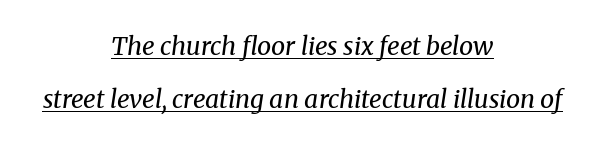
Q: Is the text bold? A: No.
Q: Is the text italic (slanted)? A: Yes, it leans right by about 8 degrees.
Q: Is the text underlined? A: Yes.
Q: How is the paragraph aligned? A: Centered.
Q: Is the spacing between letters normal or unusually wide? A: Normal.
Q: Is the spacing between lines tight, normal or loose? A: Loose.
